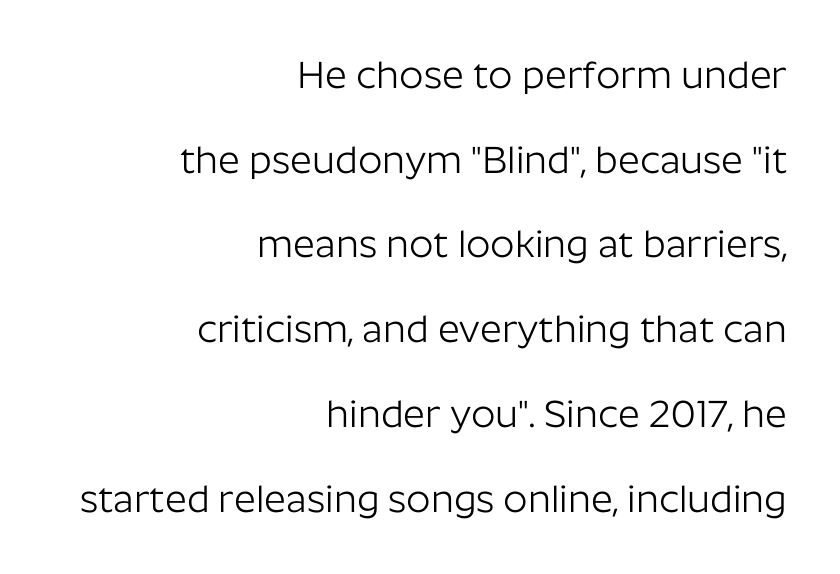
The image shows 38 px light sans-serif type, upright; set right-aligned, loose line spacing (2.23x), normal letter spacing, not underlined; low stroke contrast and a medium x-height.
